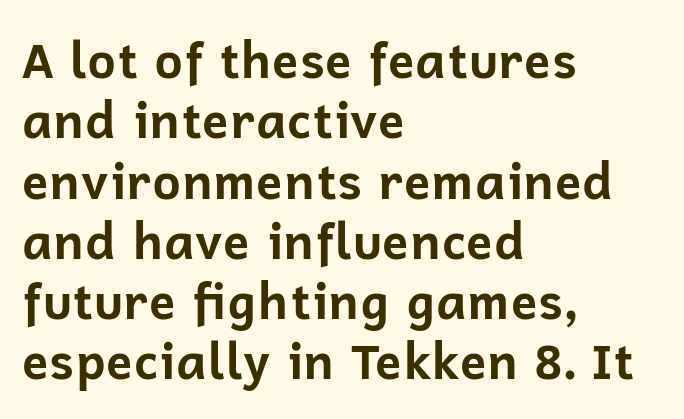
Quick note: underline off. The text was rendered using a sans face with plain stroke endings. Caption: bold face, heavy strokes. Inter-character spacing is left at the font's built-in metrics.
